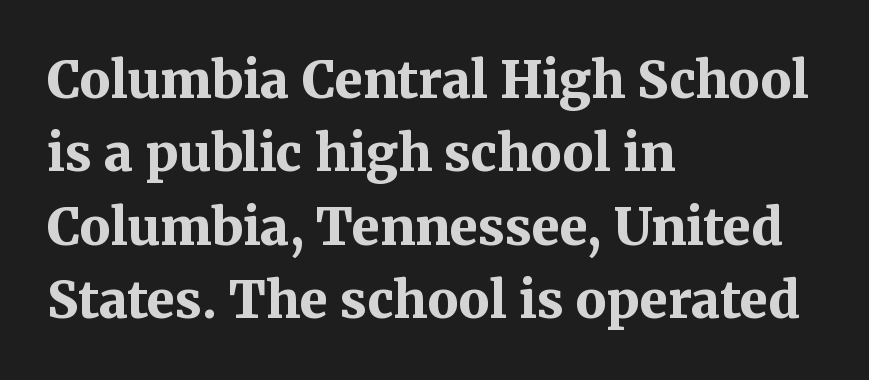
{"serif": "yes", "italic": "no", "bold": "yes", "weight": "bold", "width": "normal", "stroke_contrast": "medium", "x_height": "medium", "monospaced": "no", "underline": "no", "align": "left", "line_spacing": "normal", "line_spacing_ratio": 1.44, "letter_spacing": "normal", "letter_spacing_em": 0.0, "glyph_px": 51}
